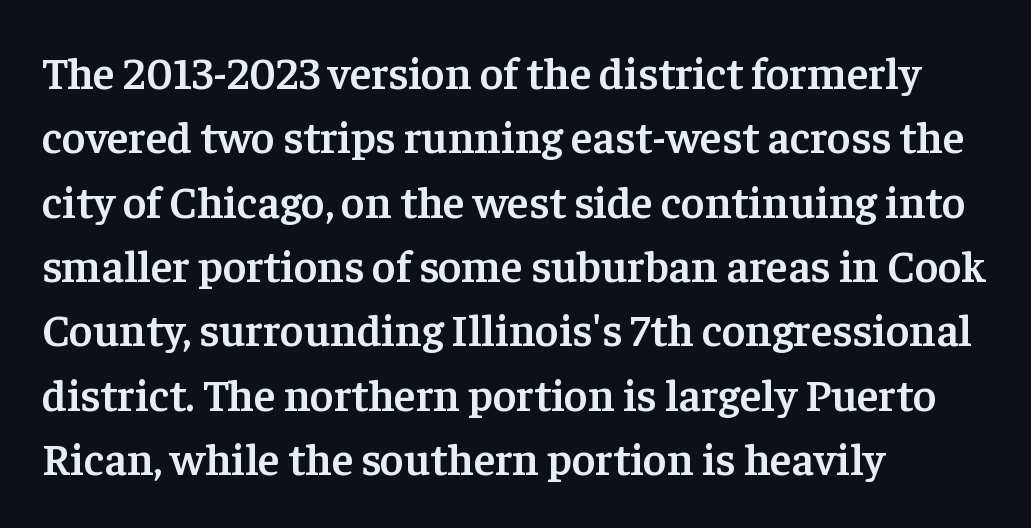
This is moderately heavy type, rendered in semibold. These lines keep a tight, regular rhythm from letter to letter. Each letter keeps its own natural width here, so spacing adapts to shape. Type style note: has serifs.
